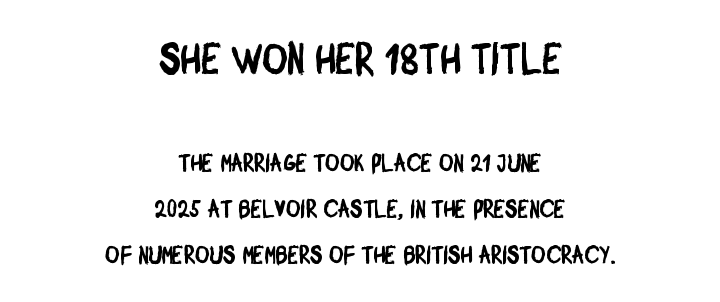
Q: Is the typeface a serif or a sans-serif typeface? A: Sans-serif.
Q: Is the text underlined? A: No.
Q: How is the paragraph aligned? A: Centered.
Q: Is the spacing between letters normal or unusually wide? A: Normal.
Q: Which block of text is set in a larger size, the first (top) or the second (bottom)? A: The first (top) one.
Q: Width (condensed, normal, or wide)? A: Condensed.
Q: Stroke contrast? A: Low.
Q: x-height? A: Large.
Q: Monospaced? A: No.
